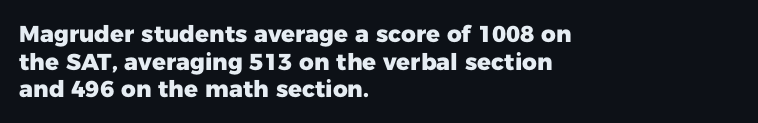
Q: Is the text bold? A: Yes.
Q: Is the text italic (slanted)? A: No, it is upright.
Q: Is the text underlined? A: No.
Q: How is the paragraph aligned? A: Left-aligned.
Q: Is the spacing between letters normal or unusually wide? A: Normal.
